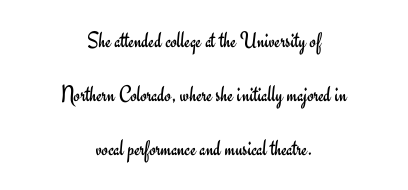
Q: Is the text bold? A: No.
Q: Is the text italic (slanted)? A: Yes.
Q: Is the text underlined? A: No.
Q: How is the paragraph aligned? A: Centered.
Q: Is the spacing between letters normal or unusually wide? A: Normal.
Q: Is the spacing between lines tight, normal or loose? A: Loose.
